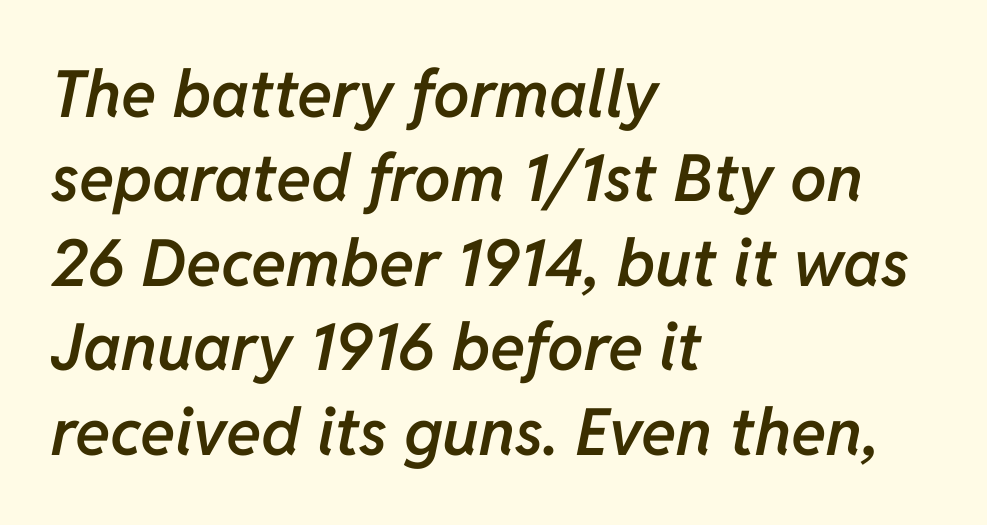
Horizontal alignment here is leftward, the default for most running prose. Clear beneath every line of the passage. Looking at the ascenders, they clearly lean. The type is set solid horizontally, with unmodified tracking. What's the leading like? Ordinary, nothing unusual. These lines carry some extra weight — a demibold, not a full bold.
